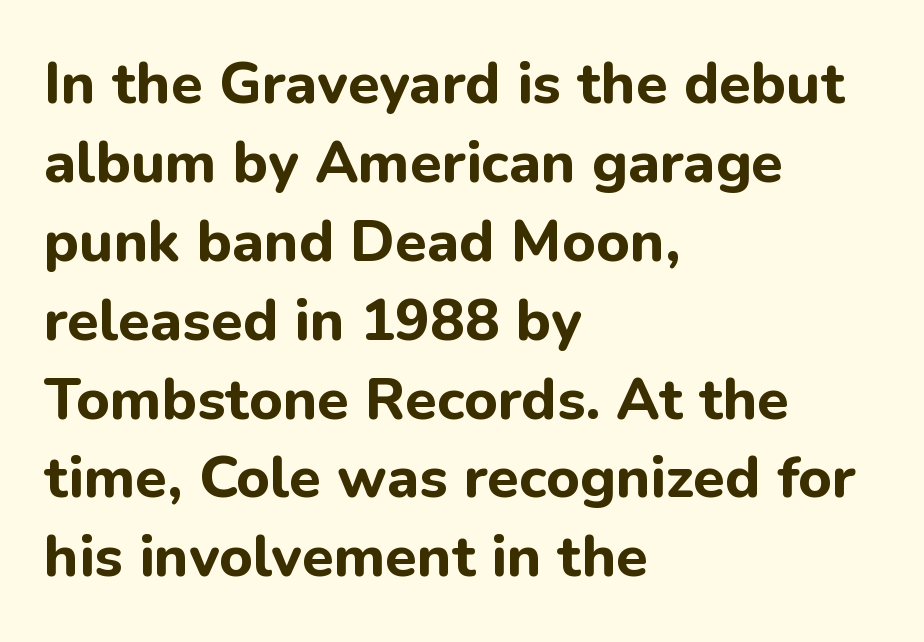
{"serif": "no", "italic": "no", "bold": "yes", "weight": "bold", "width": "normal", "stroke_contrast": "low", "x_height": "medium", "monospaced": "no", "underline": "no", "align": "left", "line_spacing": "normal", "line_spacing_ratio": 1.36, "letter_spacing": "normal", "letter_spacing_em": 0.0, "glyph_px": 58}
